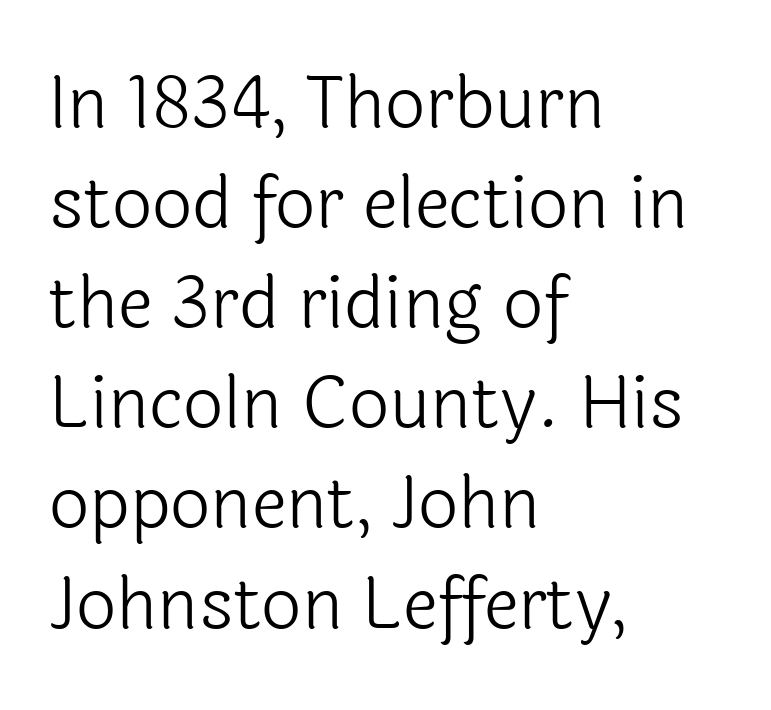
Characters follow at the spacing the type designer built in. The lettering holds an erect, upright posture throughout. All the whitespace from short lines collects on the right. The gap between lines stays unmarked. Summary of vertical rhythm: regular, with standard interline spacing. Compared with a typical body face, this is equally light or lighter still.
